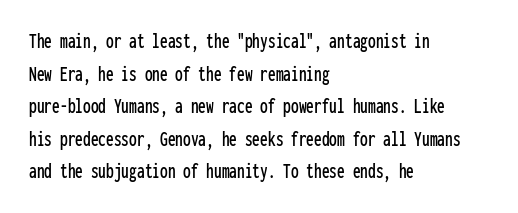
The string is rendered with underlining switched off. Successive baselines arrive at the customary interval. The paragraph shown leans on its left margin. Do the letters lean? They stand straight. The passage shown has conventional tracking throughout.
